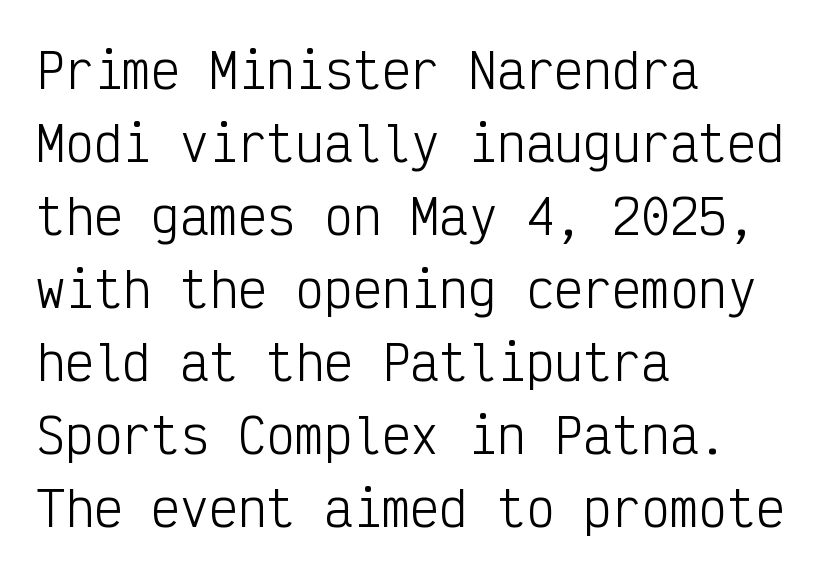
The image shows 48 px light, condensed sans-serif type, upright, monospaced; set left-aligned, normal line spacing (1.52x), normal letter spacing, not underlined; low stroke contrast and a medium x-height.
